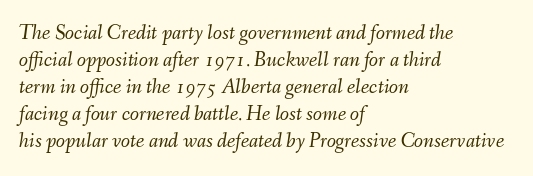
{"italic": "yes", "lean": "right", "slant_degrees": 9, "bold": "no", "underline": "no", "align": "left", "line_spacing": "normal", "line_spacing_ratio": 1.29, "letter_spacing": "normal", "letter_spacing_em": 0.0, "glyph_px": 21}
